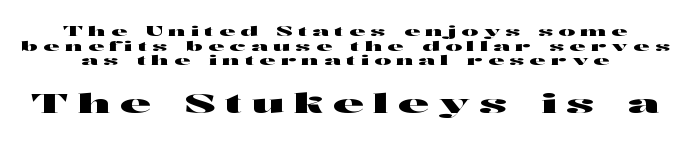
The lettering stays uniformly vertical, giving the passage a roman look. The block of text is dense from top to bottom, with scant space between rows. Each word looks stretched out because of the extra space between its letters. Clear beneath every line of the passage. Here the second block reads like a headline and the first like body copy.
